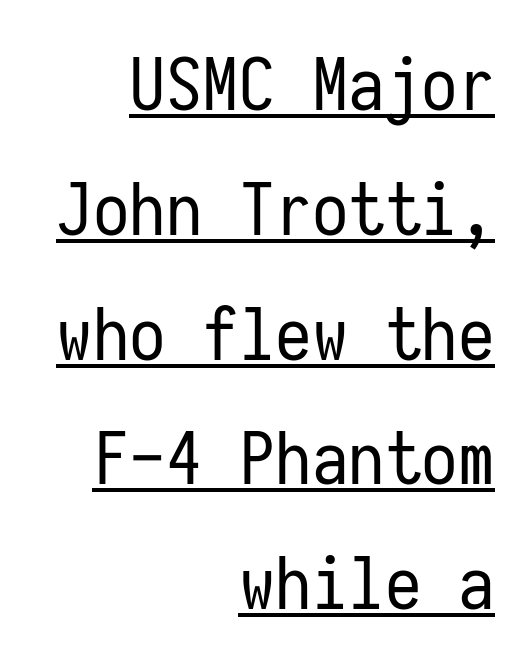
Do the characters align in a grid? Yes, the font is monospaced. Upright lettering throughout. Is this a heavy cut? Hardly; it is regular or lighter. This sample uses a sans-serif face. Nobody touched the tracking dial on this one. These characters rest on top of a visible drawn line.
